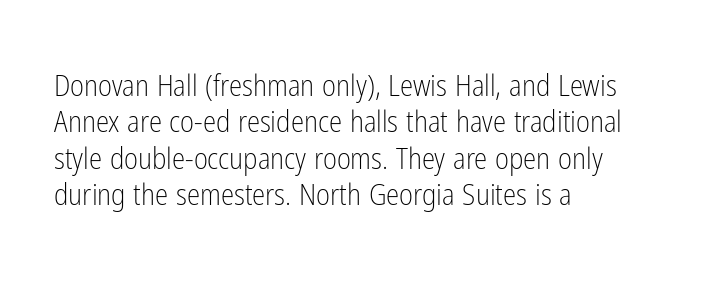
The lettering stays uniformly vertical, giving the passage a roman look. Glyph-to-glyph distance matches everyday printed text. The letters look calm and open, with moderate or lighter stems. A typesetter would call this proportional, since set widths differ per character. Underlining? Definitely not there.
